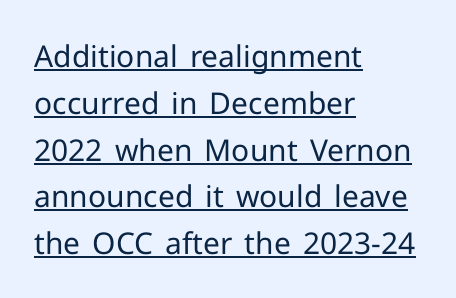
{"serif": "no", "italic": "no", "bold": "no", "weight": "regular", "width": "normal", "stroke_contrast": "low", "x_height": "medium", "monospaced": "no", "underline": "yes", "align": "left", "line_spacing": "normal", "line_spacing_ratio": 1.56, "letter_spacing": "normal", "letter_spacing_em": 0.0, "glyph_px": 30}
